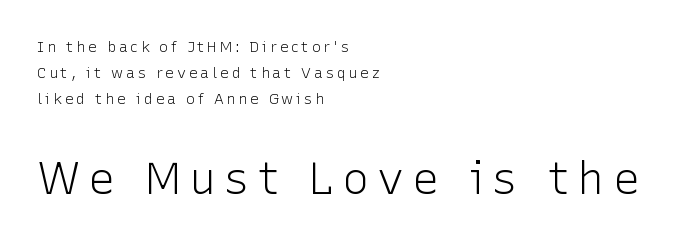
Q: Is the text bold? A: No.
Q: Is the text italic (slanted)? A: No, it is upright.
Q: Is the typeface a serif or a sans-serif typeface? A: Sans-serif.
Q: Is the text underlined? A: No.
Q: How is the paragraph aligned? A: Left-aligned.
Q: Which block of text is set in a larger size, the first (top) or the second (bottom)? A: The second (bottom) one.
Q: Width (condensed, normal, or wide)? A: Normal.
Q: Stroke contrast? A: Low.
Q: x-height? A: Medium.
Q: Monospaced? A: No.
